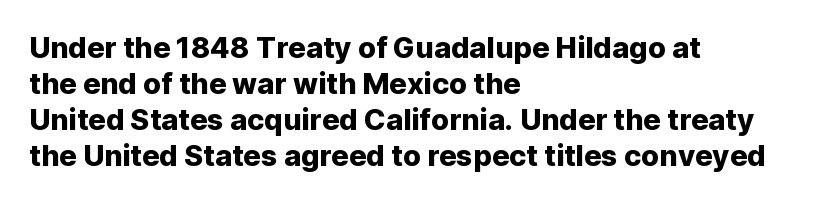
Lines of text with bare space underneath. A typesetter would call this zero additional tracking. Classification — sans serif. Compared with a centered layout, this one pins lines to the left instead. When letters stand straight like this, we call the style roman or upright.
